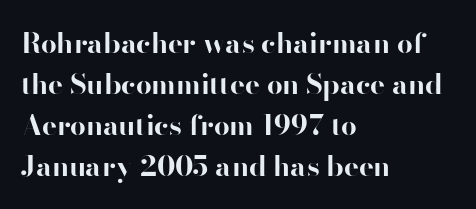
Q: Is the text bold? A: Yes.
Q: Is the text italic (slanted)? A: No, it is upright.
Q: Is the typeface a serif or a sans-serif typeface? A: Sans-serif.
Q: Is the text underlined? A: No.
Q: How is the paragraph aligned? A: Left-aligned.
Q: Is the spacing between letters normal or unusually wide? A: Normal.
Q: Is the spacing between lines tight, normal or loose? A: Normal.
Q: Width (condensed, normal, or wide)? A: Normal.
Q: Stroke contrast? A: High.
Q: x-height? A: Small.
Q: Monospaced? A: No.
